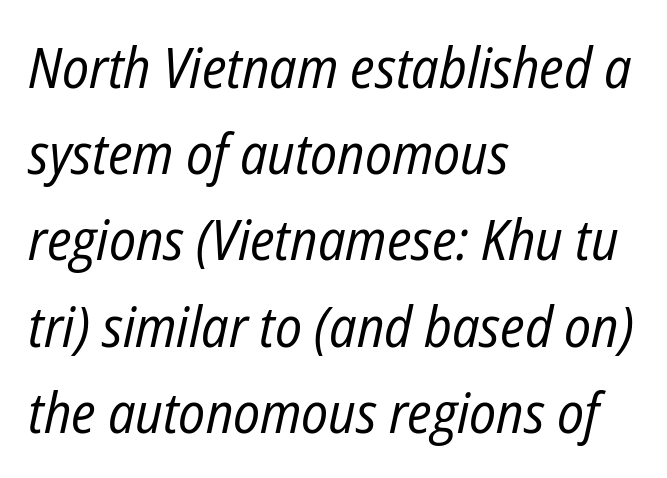
The image shows 56 px regular-weight, condensed type, italic (leaning right); set left-aligned, normal line spacing (1.54x), normal letter spacing, not underlined; low stroke contrast and a medium x-height.
